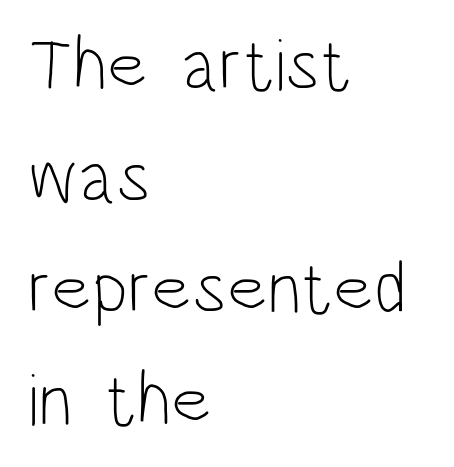
The image shows 74 px light, condensed sans-serif type, upright; set left-aligned, normal line spacing (1.51x), normal letter spacing, not underlined; low stroke contrast and a large x-height.
